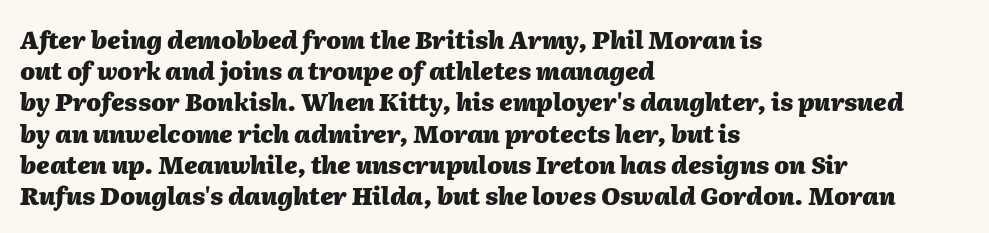
{"italic": "yes", "lean": "right", "slant_degrees": 2, "bold": "yes", "underline": "no", "align": "left", "line_spacing": "normal", "line_spacing_ratio": 1.3, "letter_spacing": "normal", "letter_spacing_em": 0.0, "glyph_px": 24}
